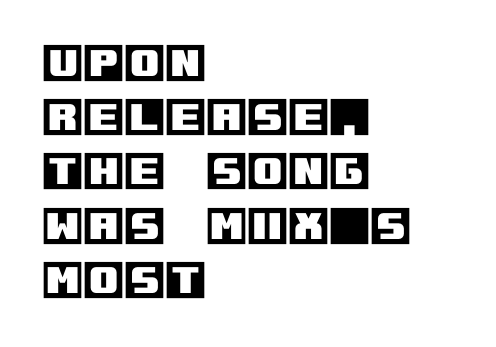
{"italic": "no", "width": "normal", "x_height": "large", "underline": "no", "align": "left", "line_spacing": "normal", "line_spacing_ratio": 1.29, "letter_spacing": "normal", "letter_spacing_em": 0.0, "glyph_px": 42}
